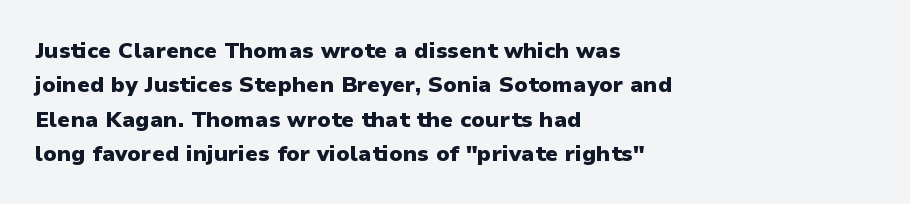
{"italic": "no", "bold": "yes", "underline": "no", "align": "left", "line_spacing": "normal", "line_spacing_ratio": 1.56, "letter_spacing": "normal", "letter_spacing_em": 0.0, "glyph_px": 22}
